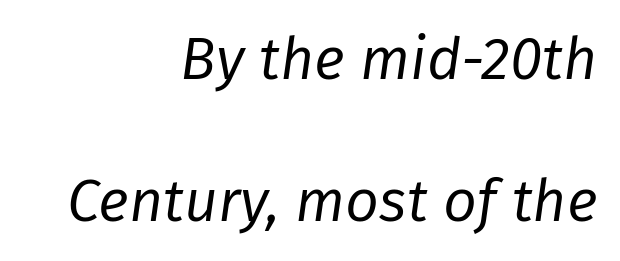
Q: Is the text bold? A: No.
Q: Is the text italic (slanted)? A: Yes, it leans right by about 8 degrees.
Q: Is the text underlined? A: No.
Q: How is the paragraph aligned? A: Right-aligned.
Q: Is the spacing between letters normal or unusually wide? A: Normal.
Q: Is the spacing between lines tight, normal or loose? A: Loose.
Q: Width (condensed, normal, or wide)? A: Normal.
Q: Stroke contrast? A: Low.
Q: x-height? A: Medium.
Q: Monospaced? A: No.
